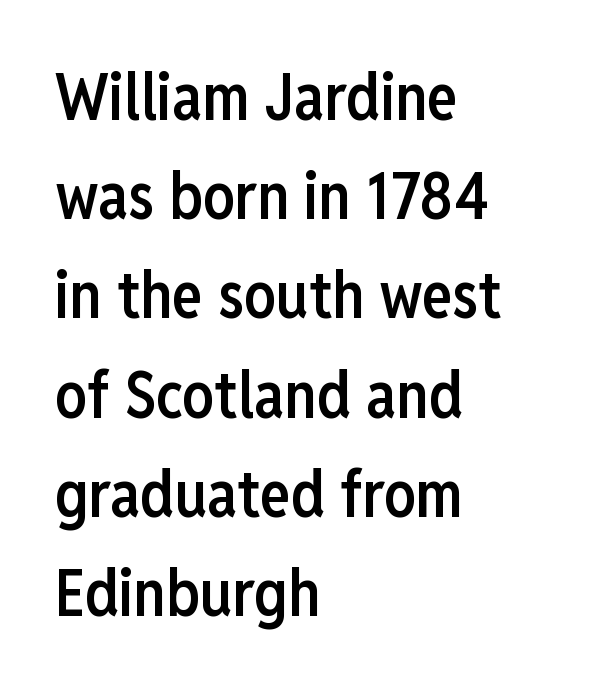
The image shows 64 px semibold, condensed sans-serif type, upright; set left-aligned, normal line spacing (1.55x), normal letter spacing, not underlined; low stroke contrast and a medium x-height.
